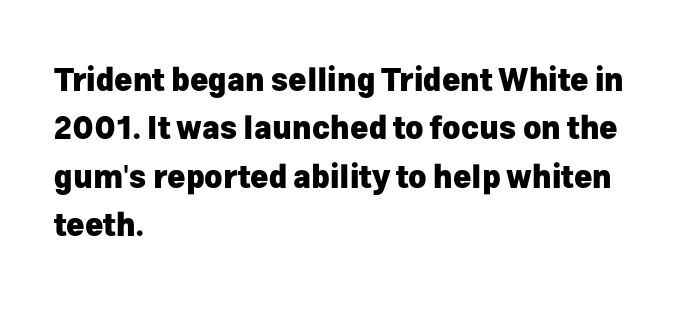
Q: Is the text bold? A: Yes.
Q: Is the text italic (slanted)? A: No, it is upright.
Q: Is the typeface a serif or a sans-serif typeface? A: Sans-serif.
Q: Is the text underlined? A: No.
Q: How is the paragraph aligned? A: Left-aligned.
Q: Is the spacing between letters normal or unusually wide? A: Normal.
Q: Is the spacing between lines tight, normal or loose? A: Normal.
Q: Width (condensed, normal, or wide)? A: Normal.
Q: Stroke contrast? A: Low.
Q: x-height? A: Medium.
Q: Monospaced? A: No.
